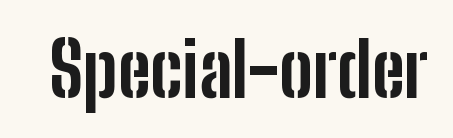
The image shows 75 px bold, condensed sans-serif type, upright; set normal letter spacing, not underlined; low stroke contrast and a medium x-height.
